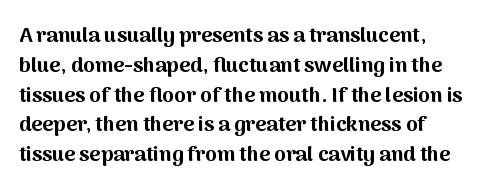
Q: Is the text bold? A: Yes.
Q: Is the text italic (slanted)? A: No, it is upright.
Q: Is the text underlined? A: No.
Q: How is the paragraph aligned? A: Left-aligned.
Q: Is the spacing between letters normal or unusually wide? A: Normal.
Q: Is the spacing between lines tight, normal or loose? A: Normal.
